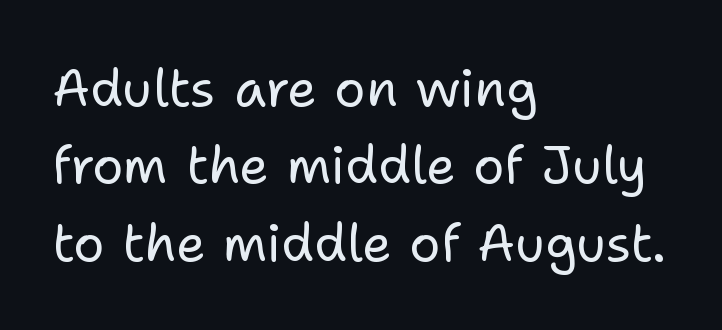
{"serif": "no", "italic": "no", "bold": "no", "weight": "regular", "width": "normal", "stroke_contrast": "low", "x_height": "medium", "monospaced": "no", "underline": "no", "align": "left", "line_spacing": "normal", "line_spacing_ratio": 1.49, "letter_spacing": "normal", "letter_spacing_em": 0.0, "glyph_px": 52}
